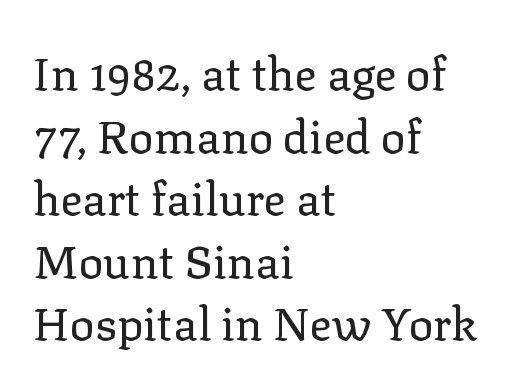
{"serif": "yes", "italic": "no", "bold": "no", "weight": "regular", "width": "normal", "stroke_contrast": "low", "x_height": "medium", "monospaced": "no", "underline": "no", "align": "left", "line_spacing": "normal", "line_spacing_ratio": 1.36, "letter_spacing": "normal", "letter_spacing_em": 0.0, "glyph_px": 46}
